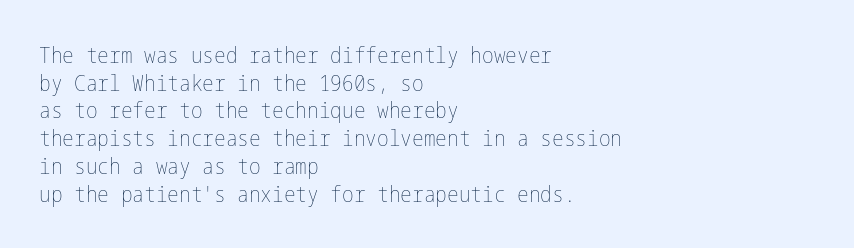
{"italic": "no", "bold": "no", "underline": "no", "align": "left", "line_spacing": "normal", "line_spacing_ratio": 1.26, "letter_spacing": "normal", "letter_spacing_em": 0.0, "glyph_px": 22}
